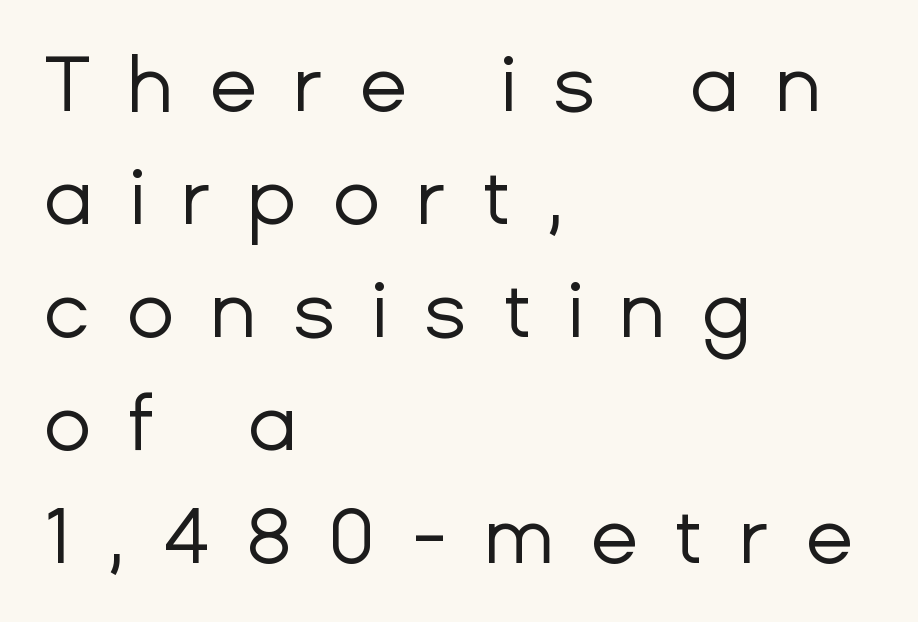
Q: Is the text bold? A: No.
Q: Is the text italic (slanted)? A: No, it is upright.
Q: Is the typeface a serif or a sans-serif typeface? A: Sans-serif.
Q: Is the text underlined? A: No.
Q: How is the paragraph aligned? A: Left-aligned.
Q: Is the spacing between letters normal or unusually wide? A: Unusually wide.
Q: Is the spacing between lines tight, normal or loose? A: Normal.
Q: Width (condensed, normal, or wide)? A: Normal.
Q: Stroke contrast? A: Low.
Q: x-height? A: Medium.
Q: Monospaced? A: No.
